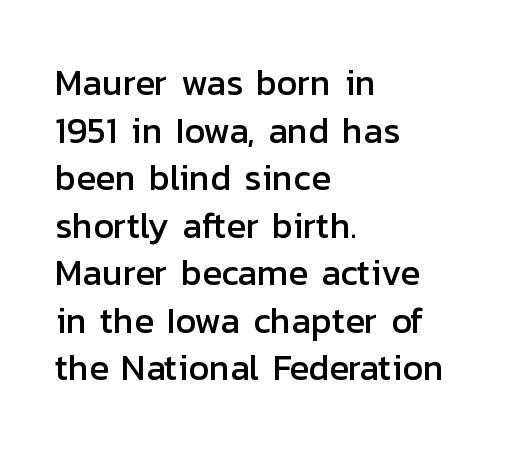
The image shows 36 px sans-serif type, upright; set left-aligned, normal line spacing (1.32x), normal letter spacing, not underlined; low stroke contrast and a medium x-height.
